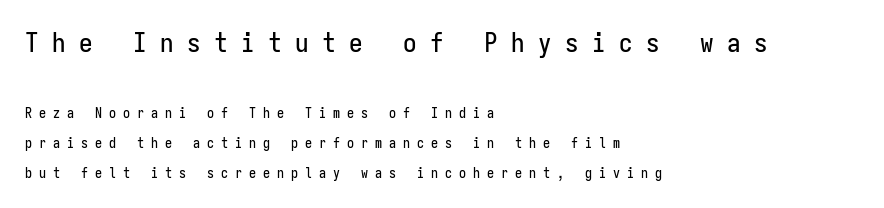
The image shows 27 px text type, upright; set left-aligned, loose line spacing (2.14x), unusually wide letter spacing (+0.5 em), not underlined; the first (top) block is 1.93x larger.
